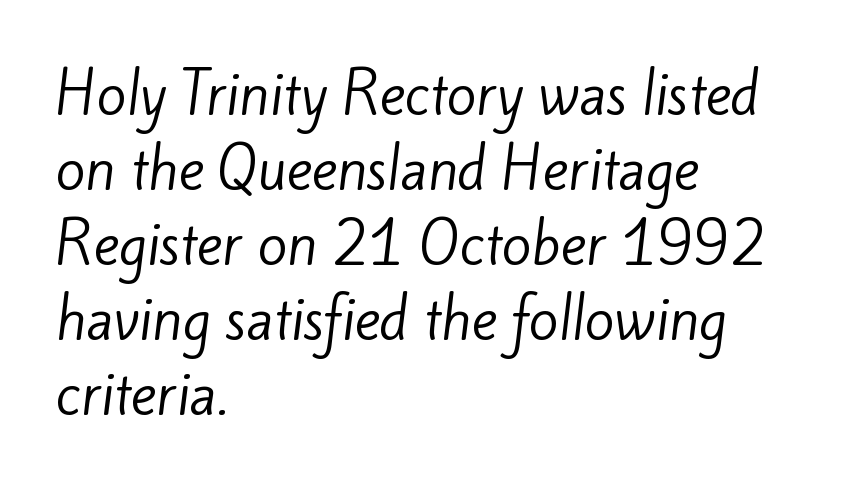
{"serif": "no", "bold": "no", "weight": "regular", "width": "normal", "stroke_contrast": "low", "x_height": "small", "monospaced": "no", "underline": "no", "align": "left", "line_spacing": "normal", "line_spacing_ratio": 1.39, "letter_spacing": "normal", "letter_spacing_em": 0.0, "glyph_px": 54}
